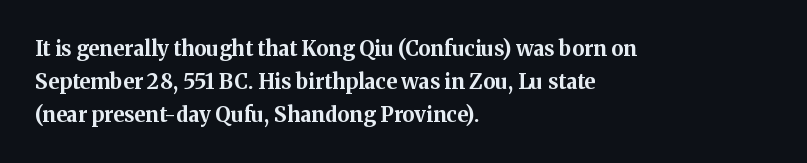
{"italic": "no", "bold": "yes", "underline": "no", "align": "left", "line_spacing": "normal", "line_spacing_ratio": 1.56, "letter_spacing": "normal", "letter_spacing_em": 0.0, "glyph_px": 21}
